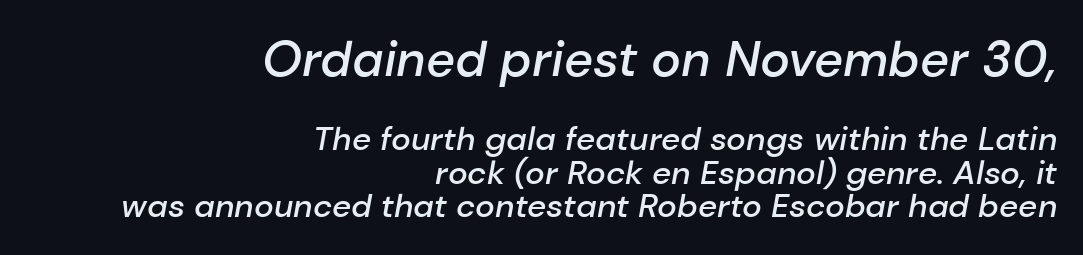
{"italic": "yes", "lean": "right", "slant_degrees": 10, "bold": "semi", "weight": "semibold", "width": "normal", "stroke_contrast": "low", "x_height": "medium", "monospaced": "no", "underline": "no", "align": "right", "line_spacing": "tight", "line_spacing_ratio": 1.02, "letter_spacing": "normal", "letter_spacing_em": 0.0, "larger_block": "first", "size_ratio": 1.52, "glyph_px": 50}
